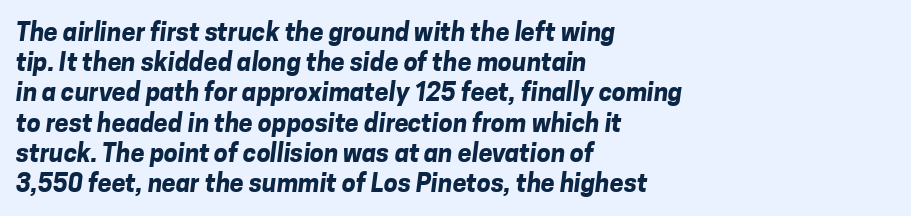
Q: Is the text bold? A: Yes.
Q: Is the text underlined? A: No.
Q: How is the paragraph aligned? A: Left-aligned.
Q: Is the spacing between letters normal or unusually wide? A: Normal.
